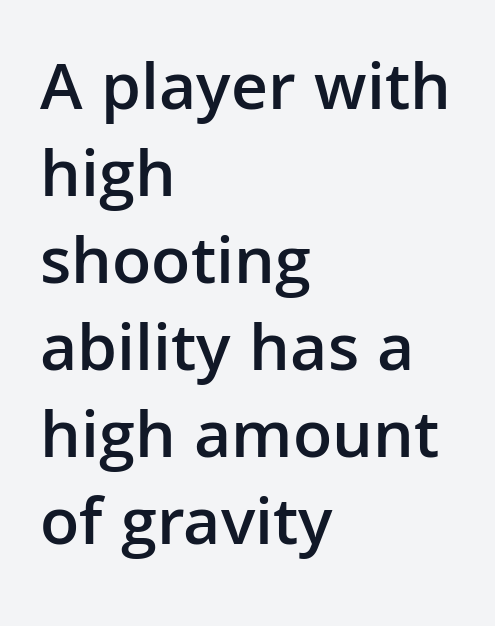
Q: Is the text bold? A: Semi-bold.
Q: Is the text italic (slanted)? A: No, it is upright.
Q: Is the typeface a serif or a sans-serif typeface? A: Sans-serif.
Q: Is the text underlined? A: No.
Q: How is the paragraph aligned? A: Left-aligned.
Q: Is the spacing between letters normal or unusually wide? A: Normal.
Q: Is the spacing between lines tight, normal or loose? A: Normal.
Q: Width (condensed, normal, or wide)? A: Normal.
Q: Stroke contrast? A: Low.
Q: x-height? A: Medium.
Q: Monospaced? A: No.
